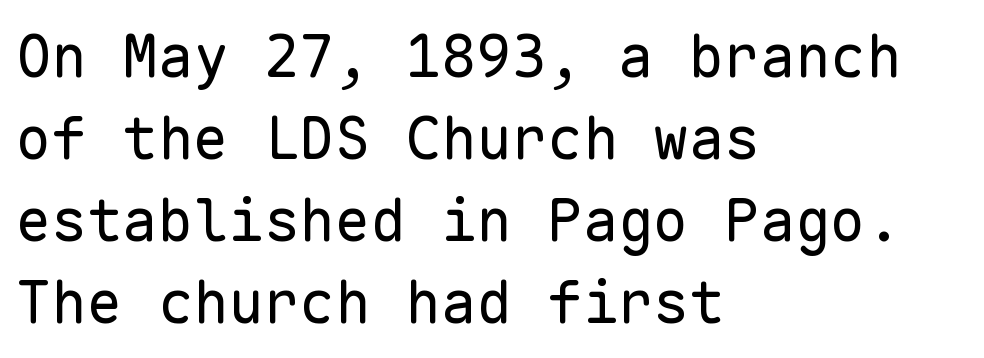
The image shows 59 px regular-weight sans-serif type, upright, monospaced; set left-aligned, normal line spacing (1.39x), normal letter spacing, not underlined; low stroke contrast and a medium x-height.
